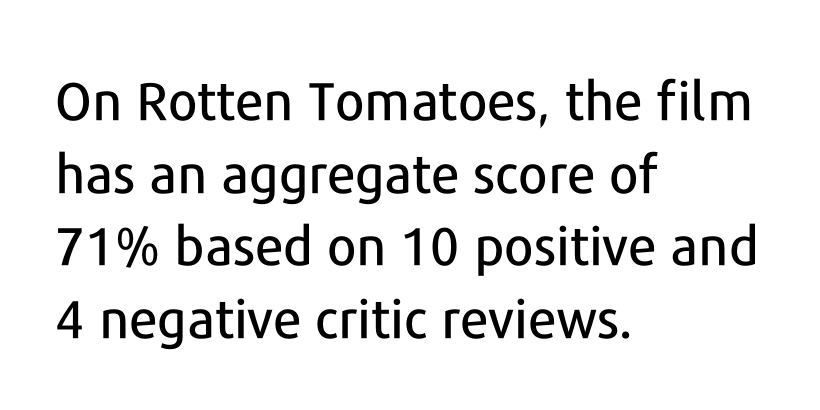
A typesetter would call this proportional, since set widths differ per character. Anything drawn beneath the words? Only blank space. Classification — sans serif. Caption: standard tracking, unaltered. Vertical spacing — default. Short and long lines alike share a common starting point at left.
